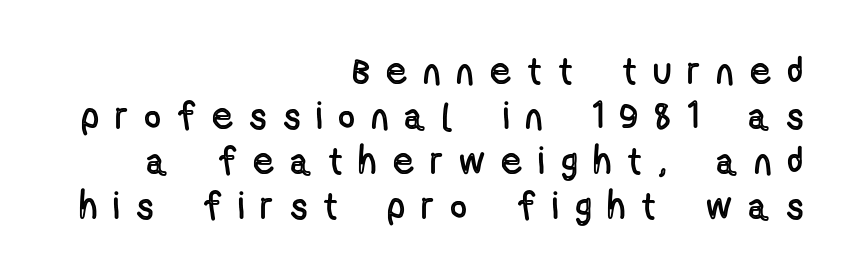
Q: Is the text italic (slanted)? A: No, it is upright.
Q: Is the text underlined? A: No.
Q: How is the paragraph aligned? A: Right-aligned.
Q: Is the spacing between letters normal or unusually wide? A: Unusually wide.
Q: Width (condensed, normal, or wide)? A: Condensed.
Q: x-height? A: Medium.
Q: Monospaced? A: No.
